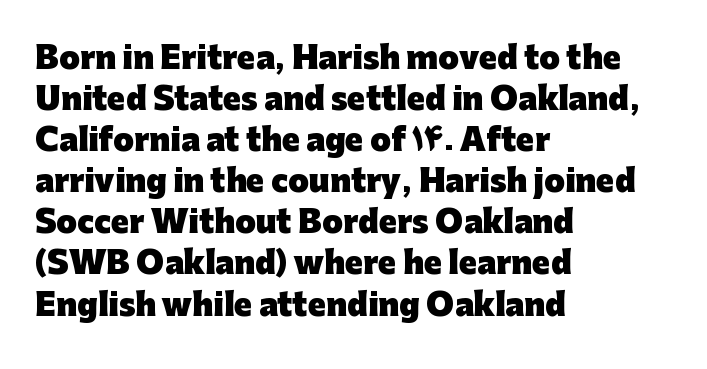
Q: Is the text bold? A: Yes.
Q: Is the text italic (slanted)? A: No, it is upright.
Q: Is the typeface a serif or a sans-serif typeface? A: Sans-serif.
Q: Is the text underlined? A: No.
Q: How is the paragraph aligned? A: Left-aligned.
Q: Is the spacing between letters normal or unusually wide? A: Normal.
Q: Is the spacing between lines tight, normal or loose? A: Normal.
Q: Width (condensed, normal, or wide)? A: Normal.
Q: Stroke contrast? A: Low.
Q: x-height? A: Medium.
Q: Monospaced? A: No.
